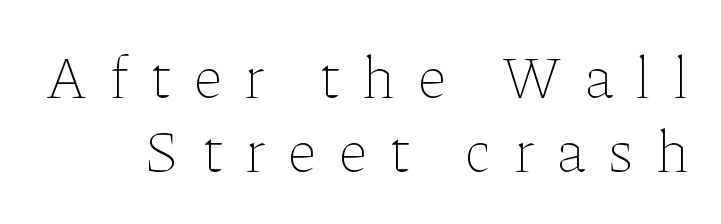
Q: Is the text bold? A: No.
Q: Is the text italic (slanted)? A: No, it is upright.
Q: Is the text underlined? A: No.
Q: Is the spacing between letters normal or unusually wide? A: Unusually wide.
Q: Is the spacing between lines tight, normal or loose? A: Normal.
Q: Width (condensed, normal, or wide)? A: Normal.
Q: Stroke contrast? A: Low.
Q: x-height? A: Medium.
Q: Monospaced? A: No.
